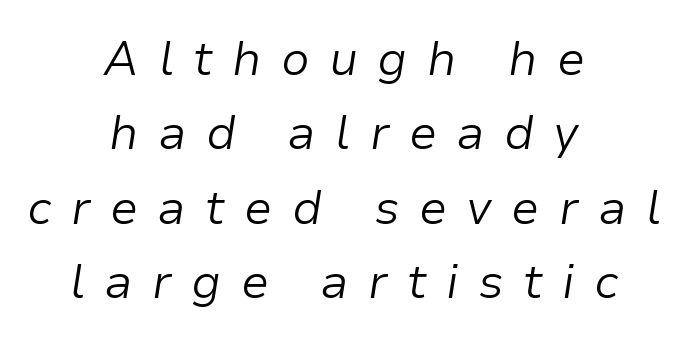
{"italic": "yes", "lean": "right", "slant_degrees": 9, "bold": "no", "weight": "light", "width": "normal", "stroke_contrast": "low", "x_height": "medium", "monospaced": "no", "underline": "no", "align": "center", "line_spacing": "normal", "line_spacing_ratio": 1.58, "letter_spacing": "wide", "letter_spacing_em": 0.41, "glyph_px": 47}
